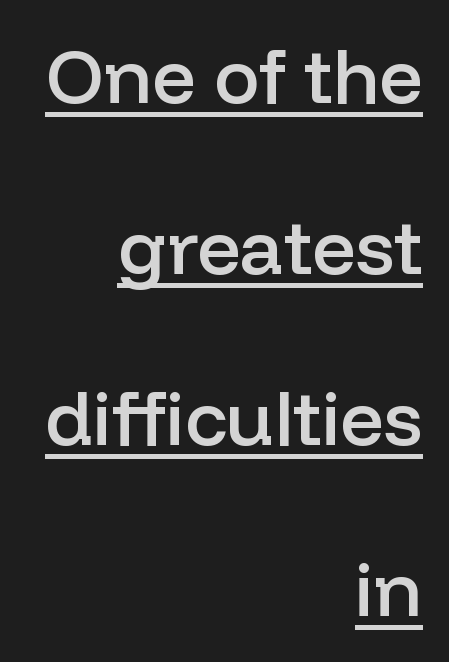
The image shows 76 px semibold sans-serif type, upright; set right-aligned, loose line spacing (2.25x), normal letter spacing, underlined; low stroke contrast and a medium x-height.
